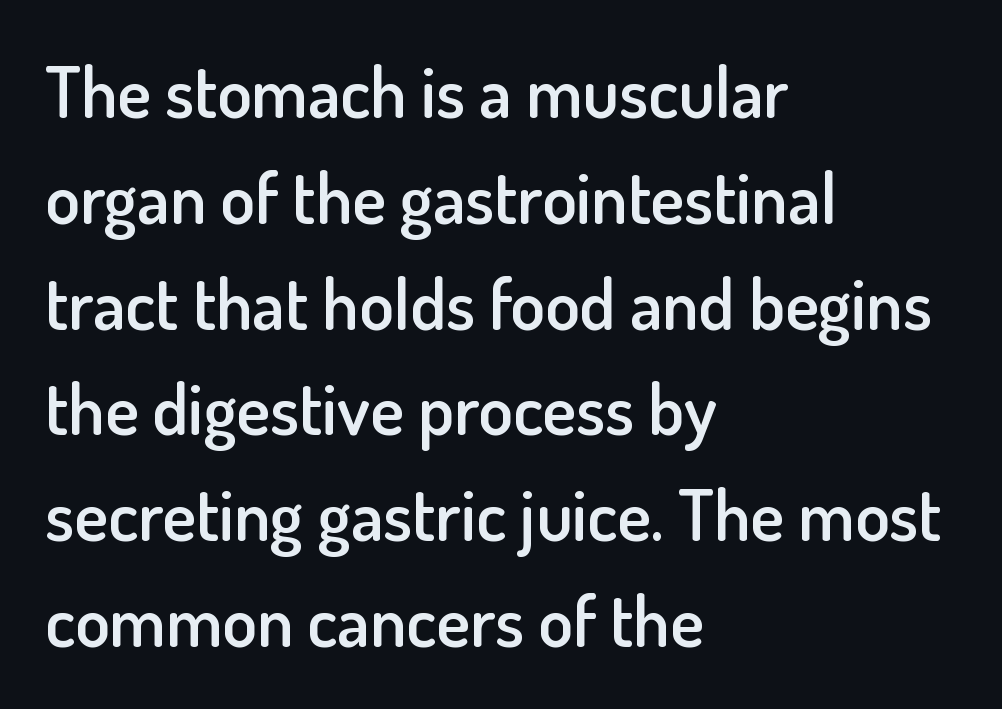
The image shows 71 px semibold sans-serif type, upright; set left-aligned, normal line spacing (1.49x), normal letter spacing, not underlined; low stroke contrast and a small x-height.
